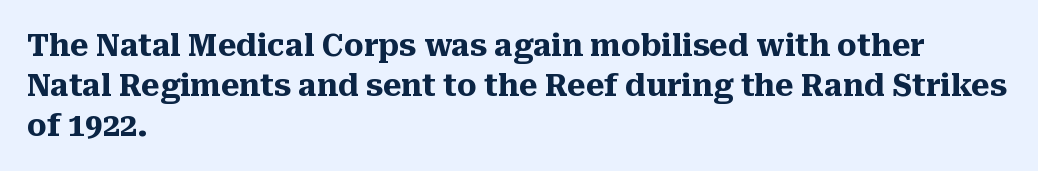
{"serif": "yes", "italic": "no", "bold": "yes", "weight": "heavy", "width": "normal", "stroke_contrast": "medium", "x_height": "medium", "monospaced": "no", "underline": "no", "align": "left", "line_spacing": "normal", "line_spacing_ratio": 1.29, "letter_spacing": "normal", "letter_spacing_em": 0.0, "glyph_px": 31}
